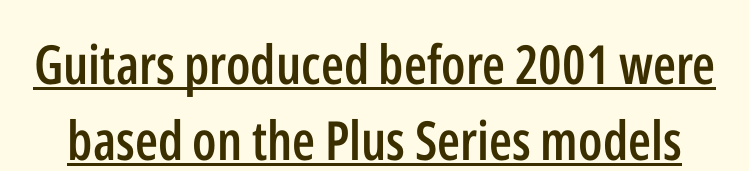
Q: Is the text bold? A: Semi-bold.
Q: Is the text italic (slanted)? A: No, it is upright.
Q: Is the typeface a serif or a sans-serif typeface? A: Sans-serif.
Q: Is the text underlined? A: Yes.
Q: Is the spacing between letters normal or unusually wide? A: Normal.
Q: Is the spacing between lines tight, normal or loose? A: Normal.
Q: Width (condensed, normal, or wide)? A: Condensed.
Q: Stroke contrast? A: Low.
Q: x-height? A: Medium.
Q: Monospaced? A: No.
